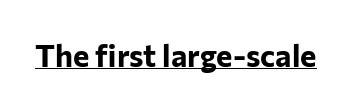
{"serif": "no", "italic": "no", "bold": "yes", "weight": "bold", "width": "normal", "stroke_contrast": "low", "x_height": "medium", "monospaced": "no", "underline": "yes", "letter_spacing": "normal", "letter_spacing_em": 0.0, "glyph_px": 31}
